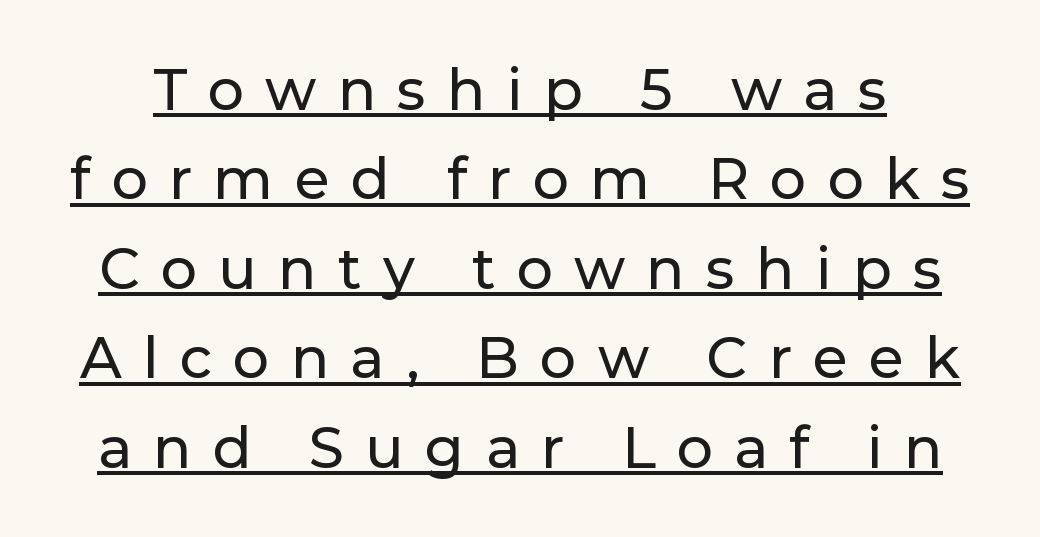
The image shows 57 px sans-serif type, upright; set normal line spacing (1.57x), unusually wide letter spacing (+0.37 em), underlined; low stroke contrast and a medium x-height.
